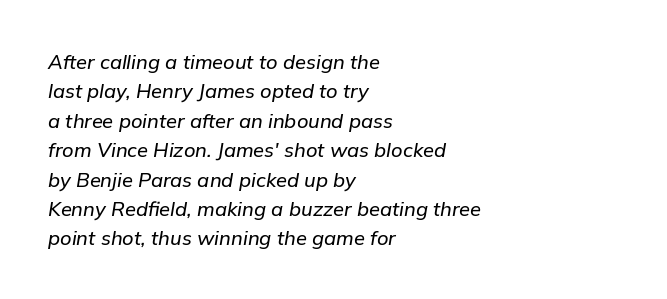
Q: Is the text italic (slanted)? A: Yes, it leans right by about 9 degrees.
Q: Is the text underlined? A: No.
Q: How is the paragraph aligned? A: Left-aligned.
Q: Is the spacing between letters normal or unusually wide? A: Normal.
Q: Is the spacing between lines tight, normal or loose? A: Normal.
